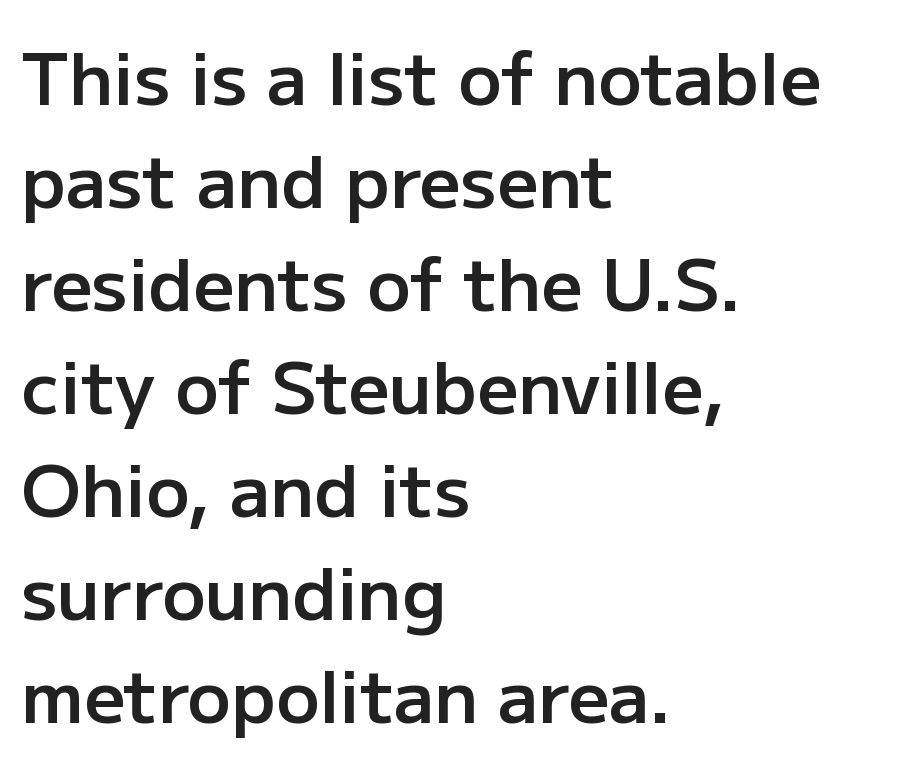
{"serif": "no", "italic": "no", "bold": "semi", "weight": "semibold", "width": "normal", "stroke_contrast": "low", "x_height": "medium", "monospaced": "no", "underline": "no", "align": "left", "line_spacing": "normal", "line_spacing_ratio": 1.43, "letter_spacing": "normal", "letter_spacing_em": 0.0, "glyph_px": 72}
